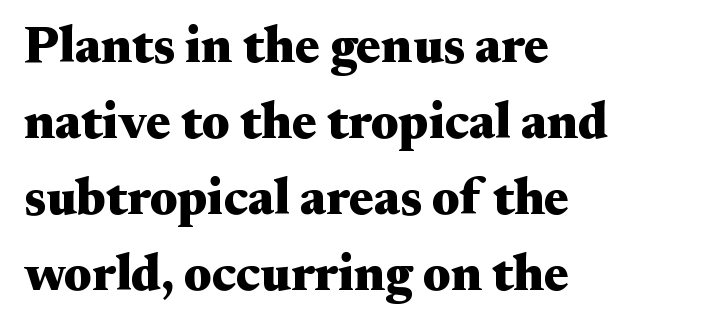
Q: Is the text bold? A: Yes.
Q: Is the text italic (slanted)? A: No, it is upright.
Q: Is the typeface a serif or a sans-serif typeface? A: Serif.
Q: Is the text underlined? A: No.
Q: How is the paragraph aligned? A: Left-aligned.
Q: Is the spacing between letters normal or unusually wide? A: Normal.
Q: Is the spacing between lines tight, normal or loose? A: Normal.
Q: Width (condensed, normal, or wide)? A: Wide.
Q: Stroke contrast? A: Medium.
Q: x-height? A: Small.
Q: Monospaced? A: No.
